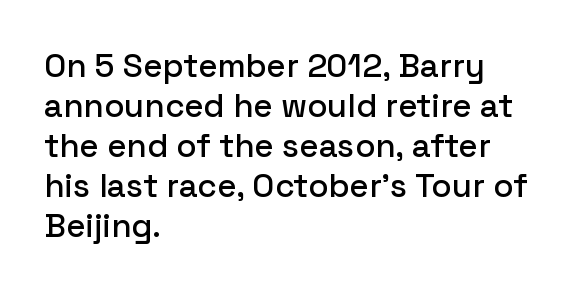
Q: Is the text italic (slanted)? A: No, it is upright.
Q: Is the typeface a serif or a sans-serif typeface? A: Sans-serif.
Q: Is the text underlined? A: No.
Q: How is the paragraph aligned? A: Left-aligned.
Q: Is the spacing between letters normal or unusually wide? A: Normal.
Q: Width (condensed, normal, or wide)? A: Normal.
Q: Stroke contrast? A: Low.
Q: x-height? A: Medium.
Q: Monospaced? A: No.
